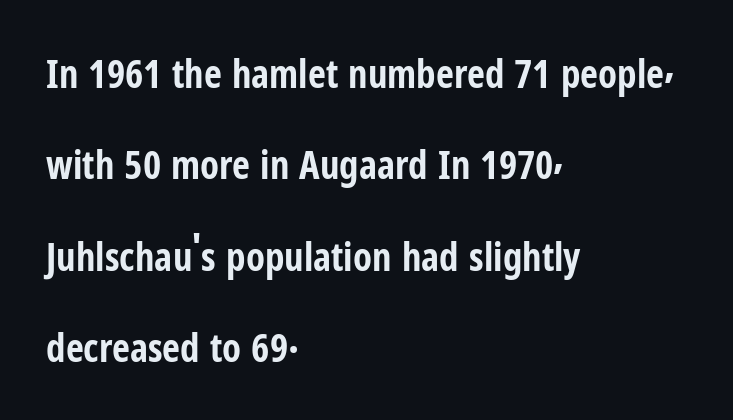
Q: Is the text bold? A: Yes.
Q: Is the text italic (slanted)? A: No, it is upright.
Q: Is the typeface a serif or a sans-serif typeface? A: Sans-serif.
Q: Is the text underlined? A: No.
Q: How is the paragraph aligned? A: Left-aligned.
Q: Is the spacing between letters normal or unusually wide? A: Normal.
Q: Is the spacing between lines tight, normal or loose? A: Loose.
Q: Width (condensed, normal, or wide)? A: Condensed.
Q: Stroke contrast? A: Low.
Q: x-height? A: Medium.
Q: Monospaced? A: No.
